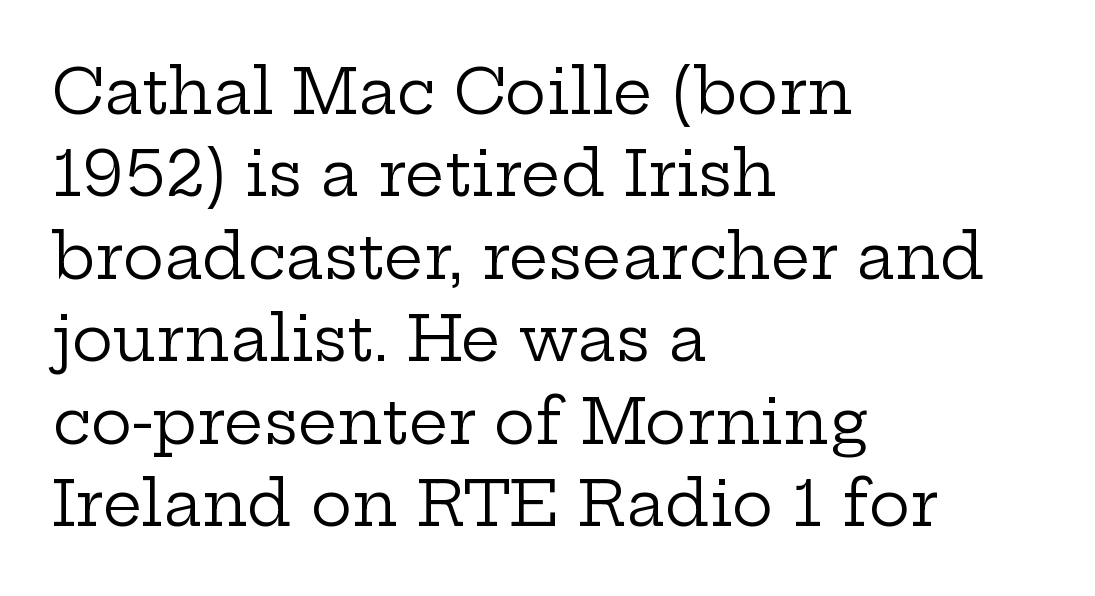
Q: Is the text bold? A: No.
Q: Is the text italic (slanted)? A: No, it is upright.
Q: Is the typeface a serif or a sans-serif typeface? A: Serif.
Q: Is the text underlined? A: No.
Q: How is the paragraph aligned? A: Left-aligned.
Q: Is the spacing between letters normal or unusually wide? A: Normal.
Q: Is the spacing between lines tight, normal or loose? A: Normal.
Q: Width (condensed, normal, or wide)? A: Wide.
Q: Stroke contrast? A: Low.
Q: x-height? A: Medium.
Q: Monospaced? A: No.
